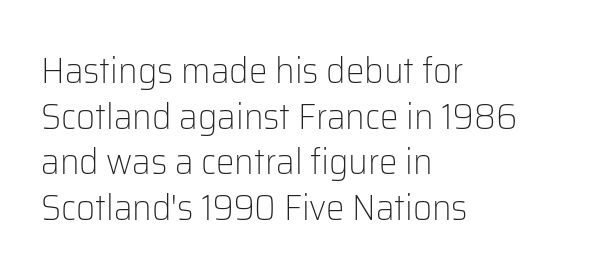
Q: Is the text bold? A: No.
Q: Is the text italic (slanted)? A: No, it is upright.
Q: Is the typeface a serif or a sans-serif typeface? A: Sans-serif.
Q: Is the text underlined? A: No.
Q: How is the paragraph aligned? A: Left-aligned.
Q: Is the spacing between letters normal or unusually wide? A: Normal.
Q: Width (condensed, normal, or wide)? A: Normal.
Q: Stroke contrast? A: Low.
Q: x-height? A: Medium.
Q: Monospaced? A: No.
